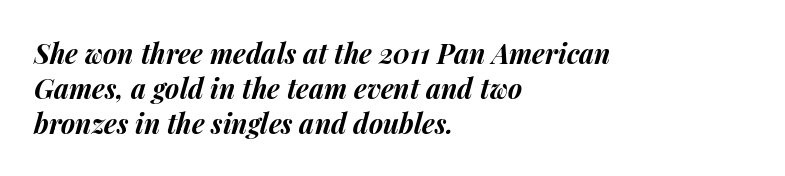
Q: Is the text bold? A: Yes.
Q: Is the text italic (slanted)? A: Yes, it leans right by about 14 degrees.
Q: Is the text underlined? A: No.
Q: How is the paragraph aligned? A: Left-aligned.
Q: Is the spacing between letters normal or unusually wide? A: Normal.
Q: Is the spacing between lines tight, normal or loose? A: Normal.
